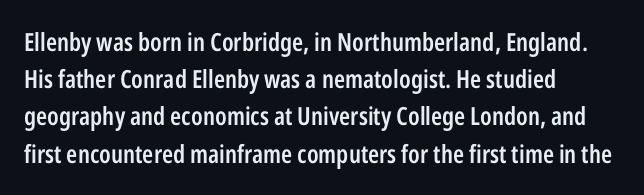
{"italic": "no", "bold": "semi", "underline": "no", "align": "left", "line_spacing": "normal", "line_spacing_ratio": 1.49, "letter_spacing": "normal", "letter_spacing_em": 0.0, "glyph_px": 25}
